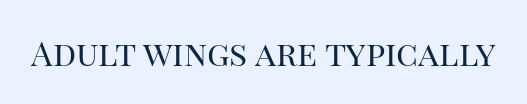
{"serif": "yes", "italic": "no", "bold": "no", "weight": "regular", "width": "normal", "stroke_contrast": "high", "x_height": "large", "monospaced": "no", "underline": "no", "letter_spacing": "normal", "letter_spacing_em": 0.0, "glyph_px": 34}
